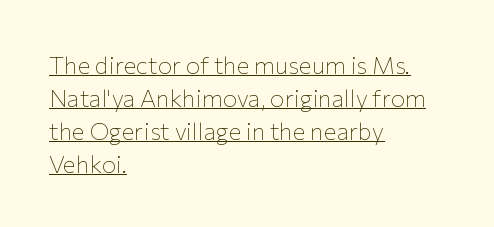
Emphasis is given by a line drawn under the lettering. The passage shown has conventional tracking throughout. The text block is weighted toward the left margin, trailing off unevenly rightward. The letters look calm and open, with moderate or lighter stems. Each new line begins a customary step beneath the previous one. Italic: no, the glyphs are upright roman.
